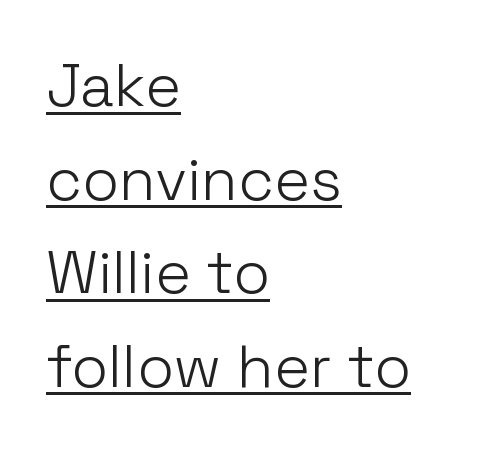
{"serif": "no", "italic": "no", "bold": "no", "weight": "light", "width": "normal", "stroke_contrast": "low", "x_height": "medium", "monospaced": "no", "underline": "yes", "align": "left", "line_spacing": "normal", "line_spacing_ratio": 1.56, "letter_spacing": "normal", "letter_spacing_em": 0.0, "glyph_px": 60}
